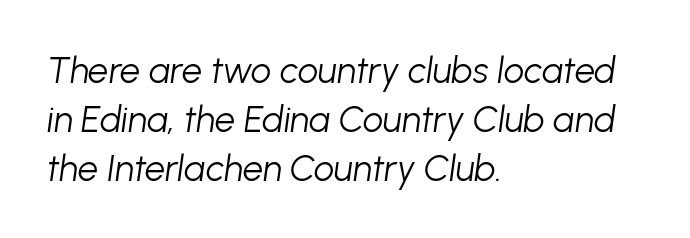
Q: Is the text bold? A: No.
Q: Is the text italic (slanted)? A: Yes, it leans right by about 8 degrees.
Q: Is the text underlined? A: No.
Q: How is the paragraph aligned? A: Left-aligned.
Q: Is the spacing between letters normal or unusually wide? A: Normal.
Q: Is the spacing between lines tight, normal or loose? A: Normal.
Q: Width (condensed, normal, or wide)? A: Normal.
Q: Stroke contrast? A: Low.
Q: x-height? A: Medium.
Q: Monospaced? A: No.
